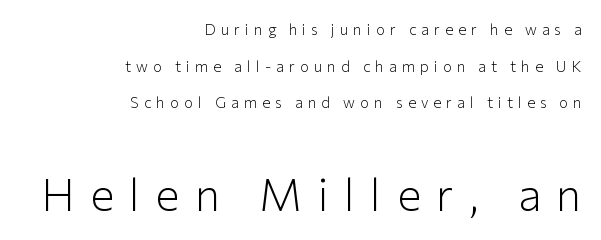
{"serif": "no", "italic": "no", "bold": "no", "weight": "light", "width": "normal", "stroke_contrast": "low", "x_height": "medium", "monospaced": "no", "underline": "no", "align": "right", "line_spacing": "loose", "line_spacing_ratio": 2.44, "letter_spacing": "wide", "letter_spacing_em": 0.34, "larger_block": "second", "size_ratio": 3.0, "glyph_px": 45}
